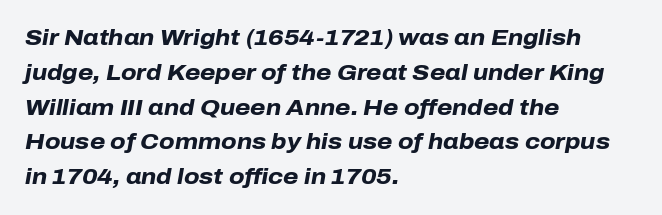
{"italic": "yes", "lean": "right", "slant_degrees": 10, "bold": "yes", "underline": "no", "align": "left", "line_spacing": "normal", "line_spacing_ratio": 1.58, "letter_spacing": "normal", "letter_spacing_em": 0.0, "glyph_px": 22}
